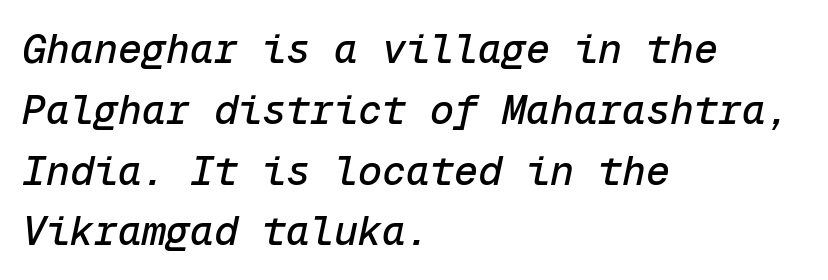
Q: Is the text italic (slanted)? A: Yes, it leans right by about 12 degrees.
Q: Is the text underlined? A: No.
Q: How is the paragraph aligned? A: Left-aligned.
Q: Is the spacing between letters normal or unusually wide? A: Normal.
Q: Is the spacing between lines tight, normal or loose? A: Normal.
Q: Width (condensed, normal, or wide)? A: Normal.
Q: Stroke contrast? A: Low.
Q: x-height? A: Medium.
Q: Monospaced? A: Yes.
